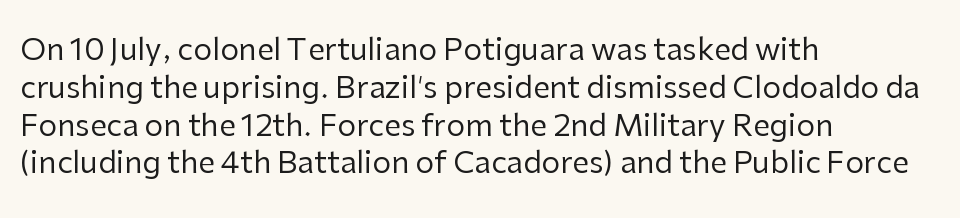
{"serif": "no", "italic": "no", "bold": "no", "weight": "regular", "width": "normal", "stroke_contrast": "low", "x_height": "medium", "monospaced": "no", "underline": "no", "align": "left", "line_spacing": "normal", "line_spacing_ratio": 1.26, "letter_spacing": "normal", "letter_spacing_em": 0.0, "glyph_px": 30}
